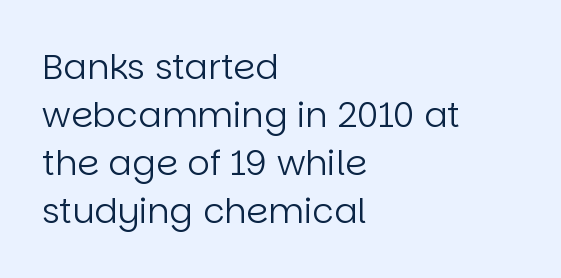
Q: Is the text bold? A: No.
Q: Is the text italic (slanted)? A: No, it is upright.
Q: Is the typeface a serif or a sans-serif typeface? A: Sans-serif.
Q: Is the text underlined? A: No.
Q: How is the paragraph aligned? A: Left-aligned.
Q: Is the spacing between letters normal or unusually wide? A: Normal.
Q: Is the spacing between lines tight, normal or loose? A: Normal.
Q: Width (condensed, normal, or wide)? A: Normal.
Q: Stroke contrast? A: Low.
Q: x-height? A: Large.
Q: Monospaced? A: No.
